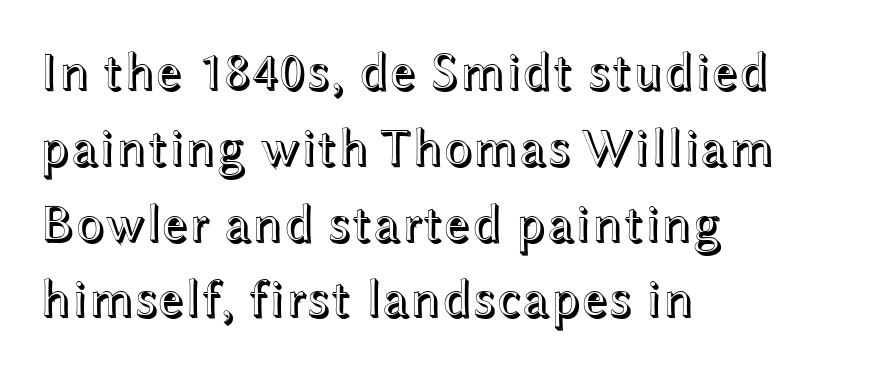
Q: Is the text italic (slanted)? A: No, it is upright.
Q: Is the text underlined? A: No.
Q: How is the paragraph aligned? A: Left-aligned.
Q: Is the spacing between letters normal or unusually wide? A: Normal.
Q: Is the spacing between lines tight, normal or loose? A: Normal.
Q: Width (condensed, normal, or wide)? A: Wide.
Q: x-height? A: Medium.
Q: Monospaced? A: No.
